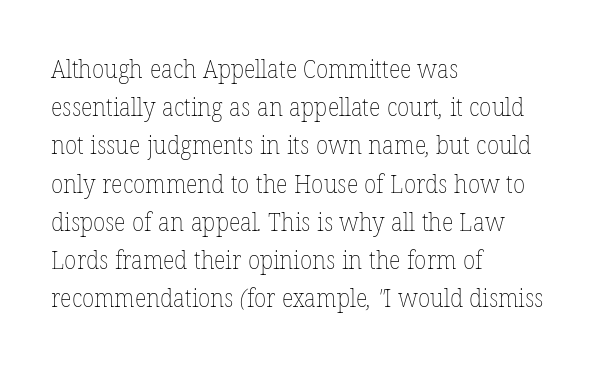
The image shows 25 px text type; set left-aligned, normal line spacing (1.53x), normal letter spacing, not underlined.
